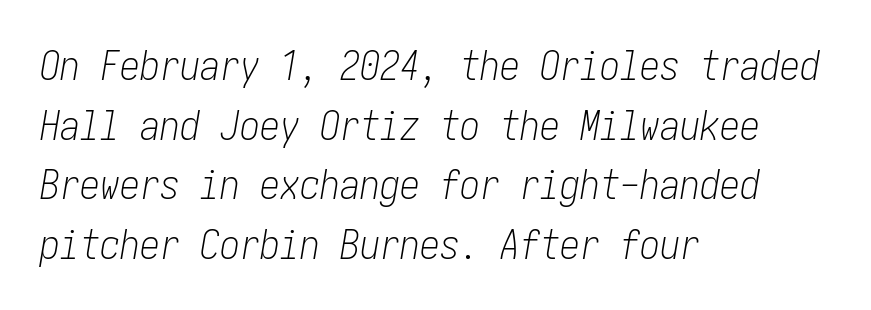
One-word summary of the alignment: left. Does extra space separate the letters? No, they use regular spacing. Stem width sits at or under what a default text font uses. Anything drawn beneath the words? Only blank space.
